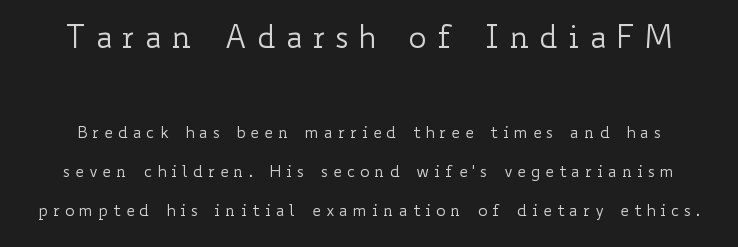
{"italic": "no", "bold": "no", "weight": "regular", "width": "wide", "stroke_contrast": "low", "x_height": "small", "monospaced": "no", "underline": "no", "line_spacing": "loose", "line_spacing_ratio": 2.45, "letter_spacing": "wide", "letter_spacing_em": 0.29, "larger_block": "first", "size_ratio": 1.94, "glyph_px": 31}
